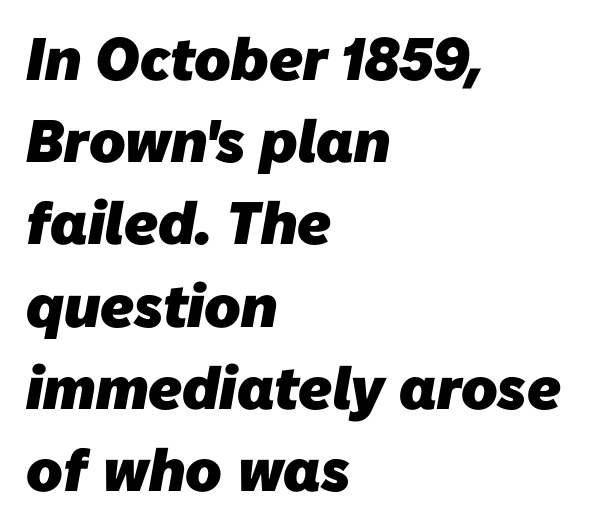
{"serif": "no", "bold": "yes", "weight": "heavy", "width": "normal", "stroke_contrast": "low", "x_height": "medium", "monospaced": "no", "underline": "no", "align": "left", "line_spacing": "normal", "line_spacing_ratio": 1.37, "letter_spacing": "normal", "letter_spacing_em": 0.0, "glyph_px": 60}
